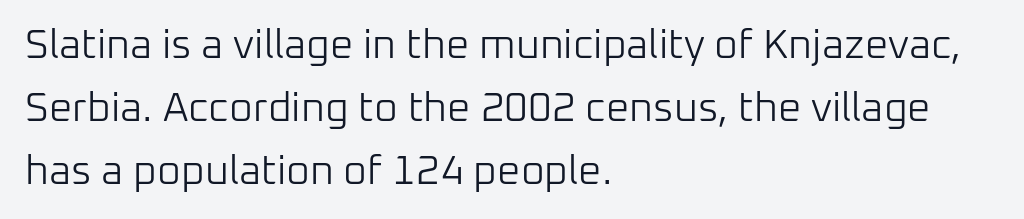
The image shows 41 px light sans-serif type, upright; set left-aligned, normal line spacing (1.54x), normal letter spacing, not underlined; low stroke contrast and a medium x-height.
